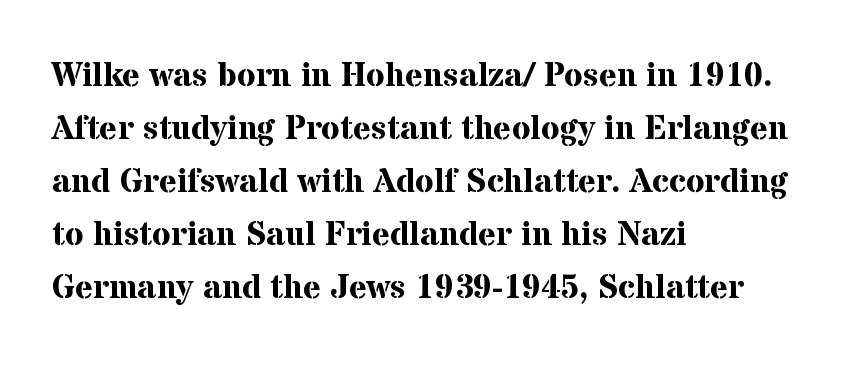
The image shows 34 px bold serif type, upright; set left-aligned, normal line spacing (1.56x), normal letter spacing, not underlined; medium stroke contrast and a medium x-height.
